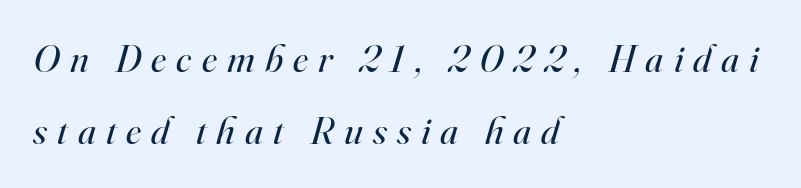
Here the designer chose a conventional face with non-uniform glyph widths. Line beginnings align vertically; line endings do not. Underlining? Definitely not there. Stems here are at most as thick as an everyday book face.
